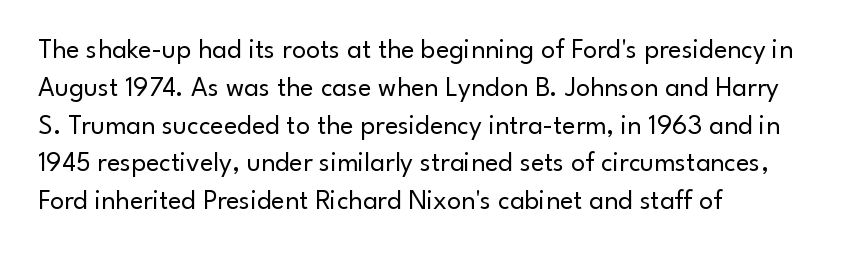
The image shows 28 px regular-weight sans-serif type, upright; set left-aligned, normal line spacing (1.35x), normal letter spacing, not underlined; low stroke contrast and a small x-height.
